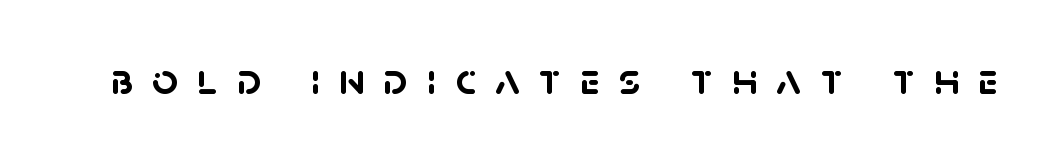
The image shows 45 px semibold sans-serif type; set unusually wide letter spacing (+0.42 em), not underlined; low stroke contrast and a large x-height.
